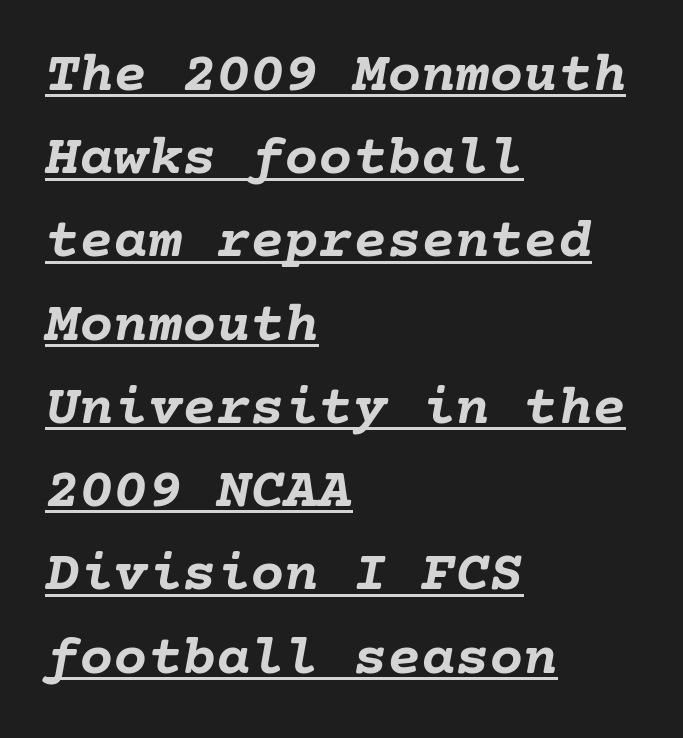
The image shows 57 px semibold type, italic (leaning right); set left-aligned, normal line spacing (1.46x), normal letter spacing, underlined; low stroke contrast and a medium x-height.
